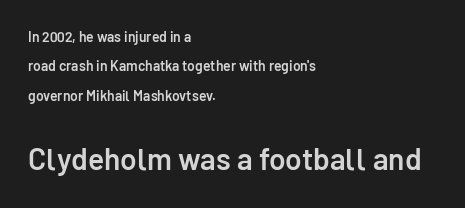
The image shows 30 px semibold sans-serif type, upright; set left-aligned, loose line spacing (2.1x), normal letter spacing, not underlined; the second (bottom) block is 2.14x larger; low stroke contrast and a medium x-height.
